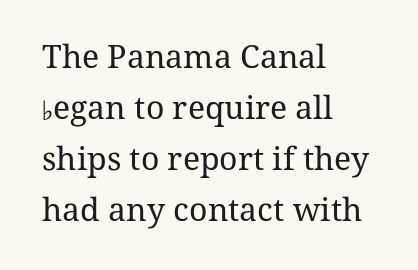
Q: Is the text bold? A: No.
Q: Is the text italic (slanted)? A: No, it is upright.
Q: Is the typeface a serif or a sans-serif typeface? A: Serif.
Q: Is the text underlined? A: No.
Q: How is the paragraph aligned? A: Left-aligned.
Q: Is the spacing between letters normal or unusually wide? A: Normal.
Q: Is the spacing between lines tight, normal or loose? A: Normal.
Q: Width (condensed, normal, or wide)? A: Normal.
Q: Stroke contrast? A: Medium.
Q: x-height? A: Medium.
Q: Monospaced? A: No.
